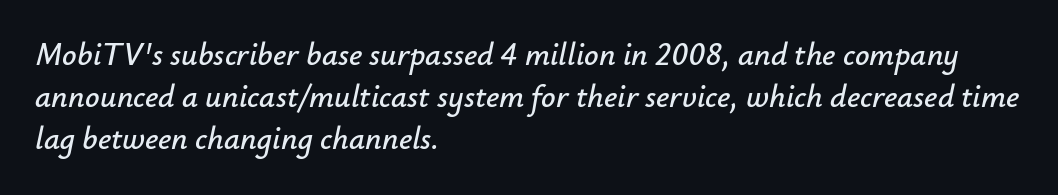
Q: Is the text italic (slanted)? A: Yes, it leans right by about 12 degrees.
Q: Is the text underlined? A: No.
Q: How is the paragraph aligned? A: Left-aligned.
Q: Is the spacing between letters normal or unusually wide? A: Normal.
Q: Is the spacing between lines tight, normal or loose? A: Normal.
Q: Width (condensed, normal, or wide)? A: Normal.
Q: Stroke contrast? A: Low.
Q: x-height? A: Small.
Q: Monospaced? A: No.
